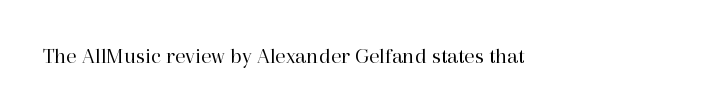
{"italic": "no", "bold": "no", "underline": "no", "letter_spacing": "normal", "letter_spacing_em": 0.0, "glyph_px": 23}
